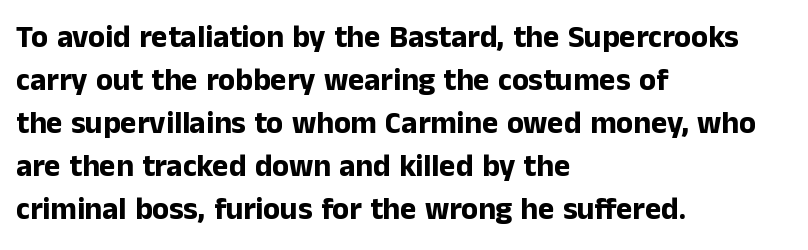
{"serif": "no", "italic": "no", "bold": "yes", "weight": "bold", "width": "normal", "stroke_contrast": "low", "x_height": "medium", "monospaced": "no", "underline": "no", "align": "left", "line_spacing": "normal", "line_spacing_ratio": 1.39, "letter_spacing": "normal", "letter_spacing_em": 0.0, "glyph_px": 31}
